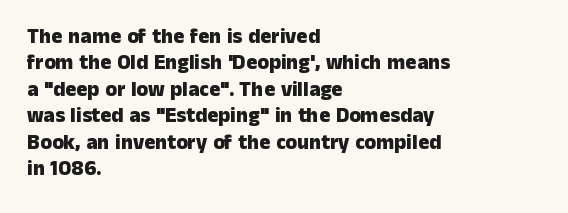
What weight is shown? A full bold with thick strokes. The lettering holds an erect, upright posture throughout. Plain, unruled lines of type. The rendering keeps characters at their native spacing. Leading: standard.
